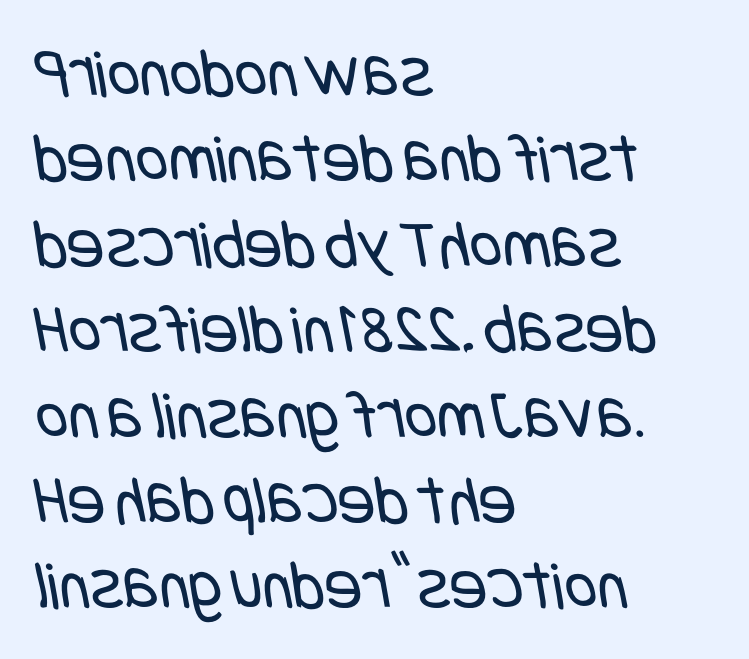
Does the type have serifs? No, each stem ends abruptly. This rendering uses left alignment, leaving the right contour irregular. A light-to-regular cut is what we see here. This sample uses plain, unmodified letter spacing. Words float on clear page, feet unadorned.
